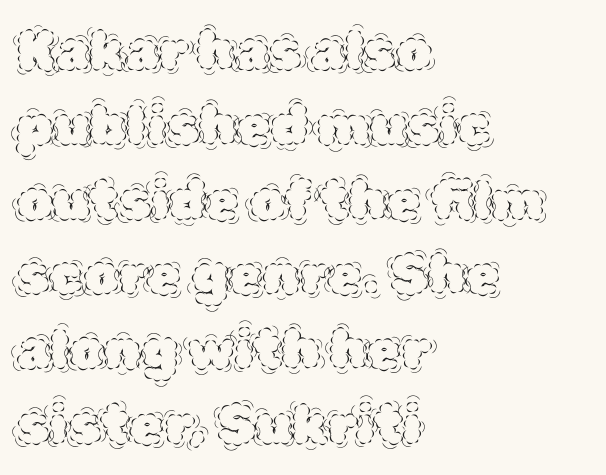
Q: Is the text bold? A: No.
Q: Is the text italic (slanted)? A: No, it is upright.
Q: Is the text underlined? A: No.
Q: How is the paragraph aligned? A: Left-aligned.
Q: Is the spacing between letters normal or unusually wide? A: Normal.
Q: Is the spacing between lines tight, normal or loose? A: Normal.
Q: Width (condensed, normal, or wide)? A: Normal.
Q: x-height? A: Large.
Q: Monospaced? A: No.
